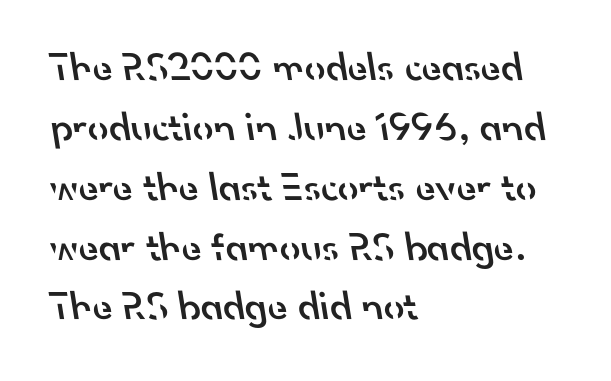
Q: Is the text bold? A: Semi-bold.
Q: Is the typeface a serif or a sans-serif typeface? A: Sans-serif.
Q: Is the text underlined? A: No.
Q: How is the paragraph aligned? A: Left-aligned.
Q: Is the spacing between letters normal or unusually wide? A: Normal.
Q: Is the spacing between lines tight, normal or loose? A: Normal.
Q: Width (condensed, normal, or wide)? A: Normal.
Q: Stroke contrast? A: Low.
Q: x-height? A: Small.
Q: Monospaced? A: No.
